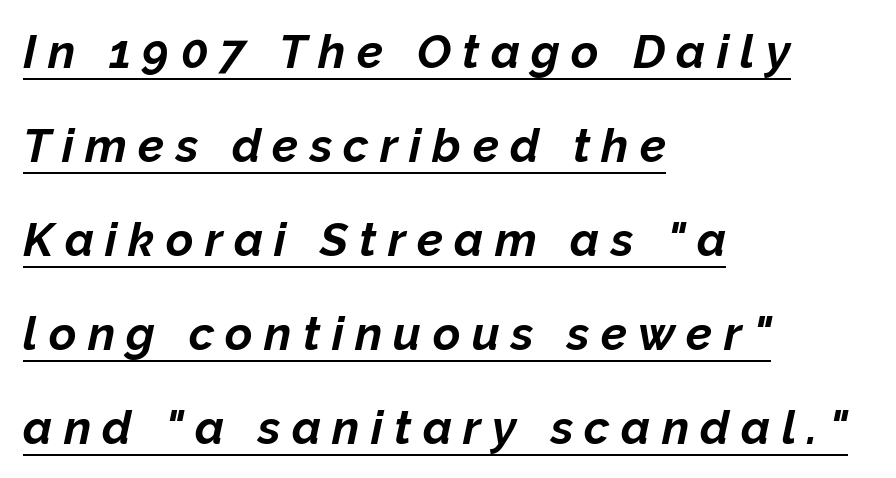
The image shows 47 px bold type, italic (leaning right); set left-aligned, loose line spacing (2.0x), unusually wide letter spacing (+0.24 em), underlined; low stroke contrast and a medium x-height.
